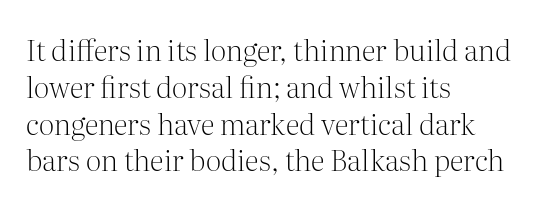
The face used here is seriffed, in the tradition of book romans. A student would call this left alignment; a typographer would say flush left, rag right. Do the characters align in a grid? No, the font is proportional. No italicization has been applied; the sample stays upright. In terms of leading, this rendering sits right in the middle. The typeface has the unassuming heft of standard copy or less.
